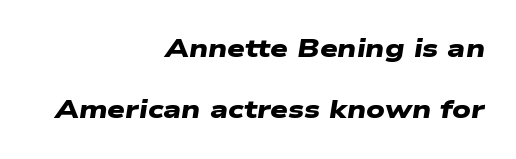
Q: Is the text bold? A: Yes.
Q: Is the text underlined? A: No.
Q: How is the paragraph aligned? A: Right-aligned.
Q: Is the spacing between letters normal or unusually wide? A: Normal.
Q: Is the spacing between lines tight, normal or loose? A: Loose.
